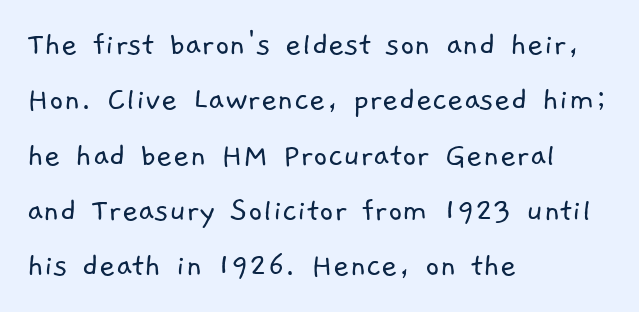
Vertical spacing — default. The letters advance in unequal steps, a hallmark of proportional type. Notice how the passage keeps a crisp vertical edge on the left only. Inter-character spacing is left at the font's built-in metrics. These lines are composed in type without serifs. This is not heavy type; no bold has been used.
